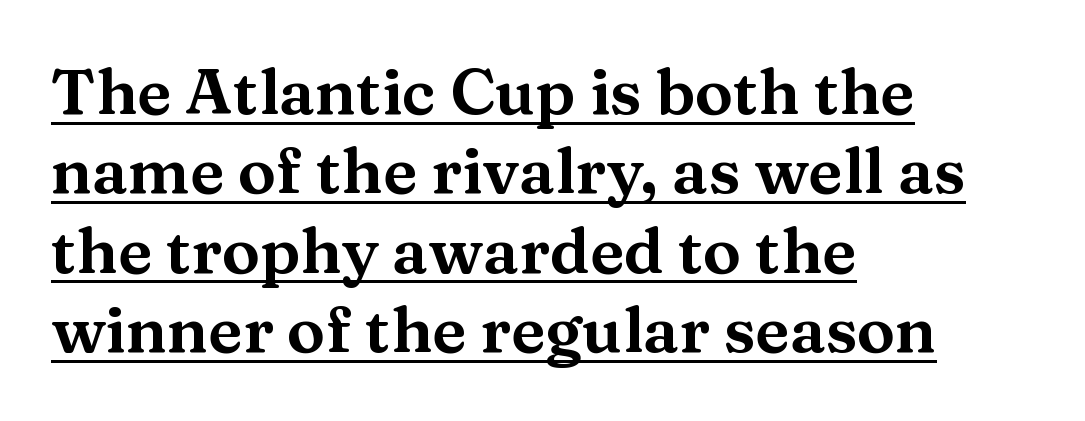
Q: Is the text italic (slanted)? A: No, it is upright.
Q: Is the typeface a serif or a sans-serif typeface? A: Serif.
Q: Is the text underlined? A: Yes.
Q: How is the paragraph aligned? A: Left-aligned.
Q: Is the spacing between letters normal or unusually wide? A: Normal.
Q: Width (condensed, normal, or wide)? A: Wide.
Q: Stroke contrast? A: Medium.
Q: x-height? A: Medium.
Q: Monospaced? A: No.
